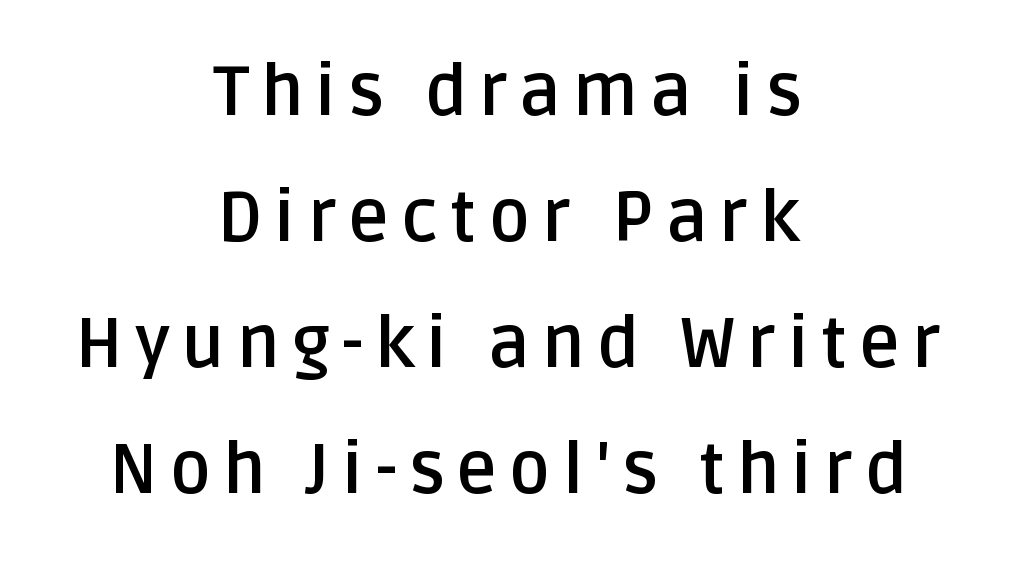
{"serif": "no", "italic": "no", "bold": "yes", "weight": "semibold", "width": "normal", "stroke_contrast": "low", "x_height": "large", "monospaced": "no", "underline": "no", "align": "center", "line_spacing_ratio": 1.8, "glyph_px": 70}
